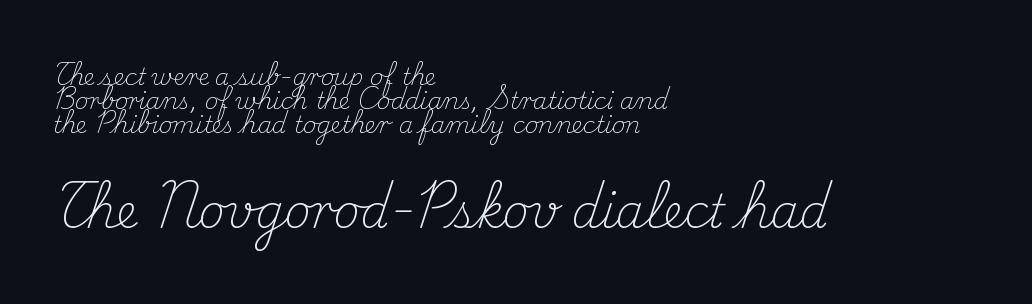
The passage shown is not underscored anywhere. The font family rendered here belongs to the serif group. This sample has the flowing, uneven cadence of proportional lettering. The typesetting does not lean heavy: it is not bold.
